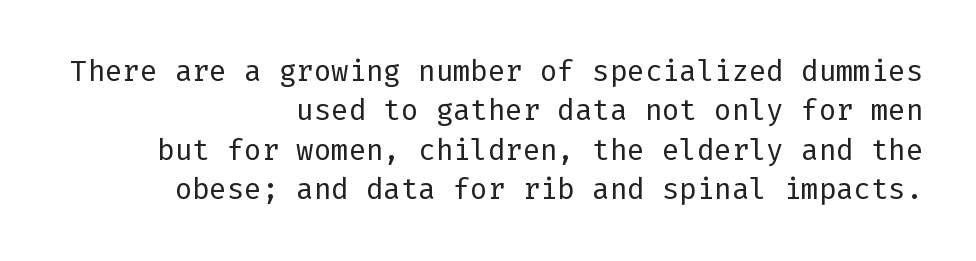
The image shows 29 px regular-weight sans-serif type, upright; set right-aligned, normal line spacing (1.36x), normal letter spacing, not underlined; low stroke contrast and a medium x-height.
